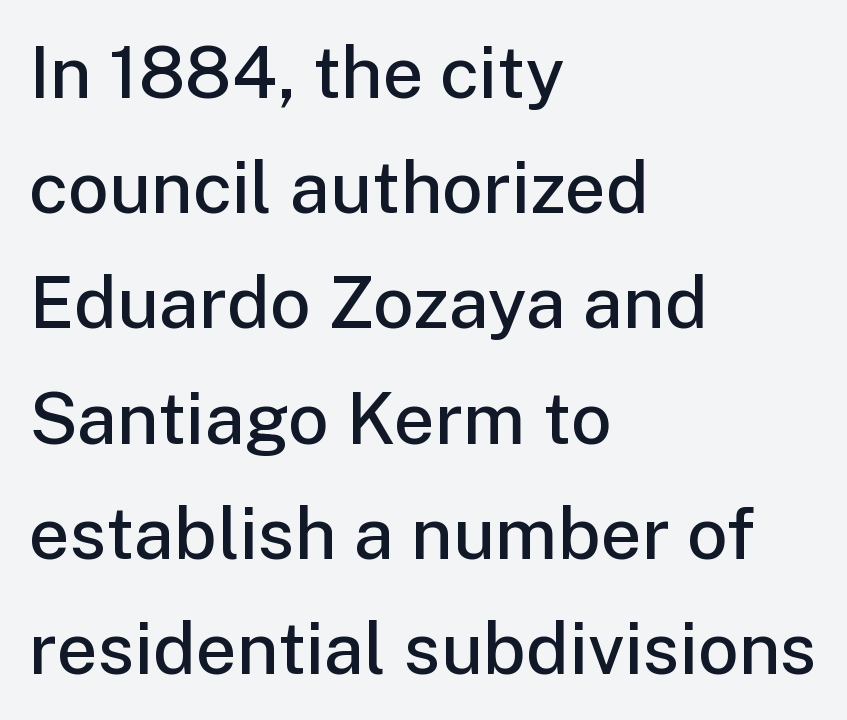
Q: Is the text bold? A: Semi-bold.
Q: Is the text italic (slanted)? A: No, it is upright.
Q: Is the typeface a serif or a sans-serif typeface? A: Sans-serif.
Q: Is the text underlined? A: No.
Q: How is the paragraph aligned? A: Left-aligned.
Q: Is the spacing between letters normal or unusually wide? A: Normal.
Q: Is the spacing between lines tight, normal or loose? A: Normal.
Q: Width (condensed, normal, or wide)? A: Normal.
Q: Stroke contrast? A: Low.
Q: x-height? A: Medium.
Q: Monospaced? A: No.
